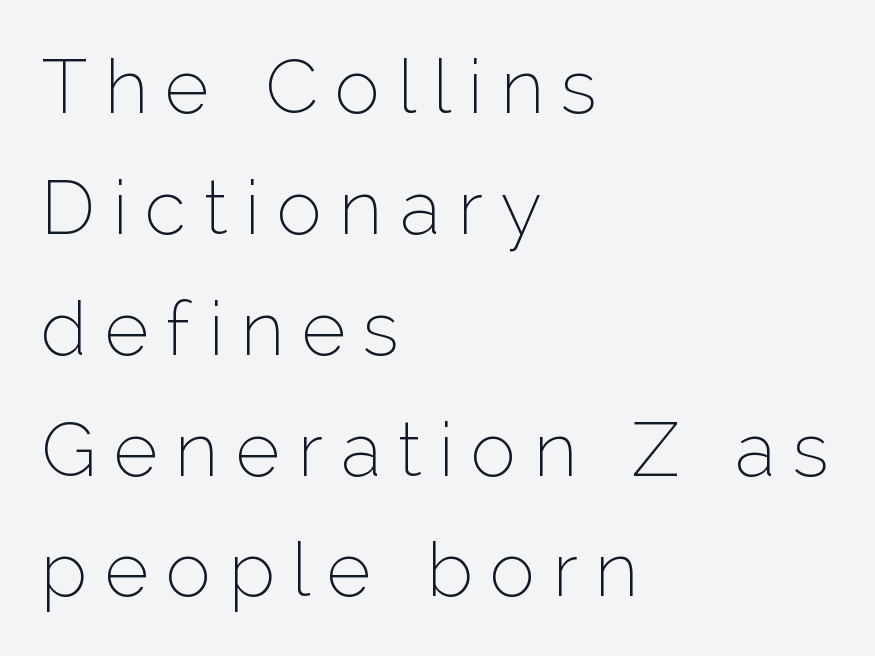
Any mark beneath the type? The region is blank. Spacing verdict: proportional, widths tailored to each character. The letters look calm and open, with moderate or lighter stems. Examine the stroke ends and you'll find no serifs. The paragraph shown leans on its left margin. Honestly, the row spacing looks completely unremarkable.
